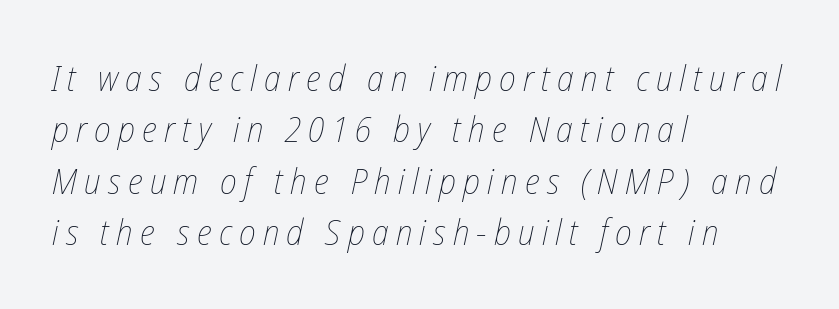
Q: Is the text bold? A: No.
Q: Is the text italic (slanted)? A: Yes, it leans right by about 12 degrees.
Q: Is the text underlined? A: No.
Q: How is the paragraph aligned? A: Left-aligned.
Q: Is the spacing between letters normal or unusually wide? A: Unusually wide.
Q: Is the spacing between lines tight, normal or loose? A: Normal.
Q: Width (condensed, normal, or wide)? A: Condensed.
Q: Stroke contrast? A: Low.
Q: x-height? A: Medium.
Q: Monospaced? A: No.
